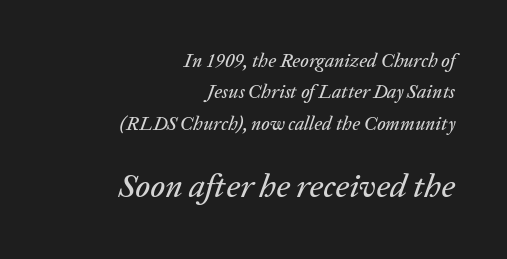
{"italic": "yes", "lean": "right", "slant_degrees": 20, "width": "normal", "stroke_contrast": "low", "x_height": "medium", "monospaced": "no", "underline": "no", "align": "right", "line_spacing": "normal", "line_spacing_ratio": 1.65, "letter_spacing": "normal", "letter_spacing_em": 0.0, "larger_block": "second", "size_ratio": 1.74, "glyph_px": 33}
